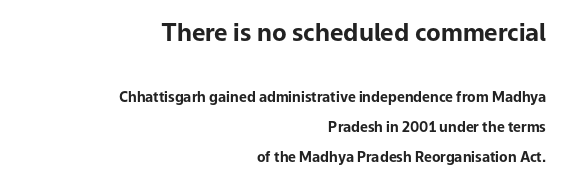
Q: Is the text bold? A: Yes.
Q: Is the text italic (slanted)? A: No, it is upright.
Q: Is the text underlined? A: No.
Q: How is the paragraph aligned? A: Right-aligned.
Q: Is the spacing between letters normal or unusually wide? A: Normal.
Q: Is the spacing between lines tight, normal or loose? A: Loose.
Q: Which block of text is set in a larger size, the first (top) or the second (bottom)? A: The first (top) one.
